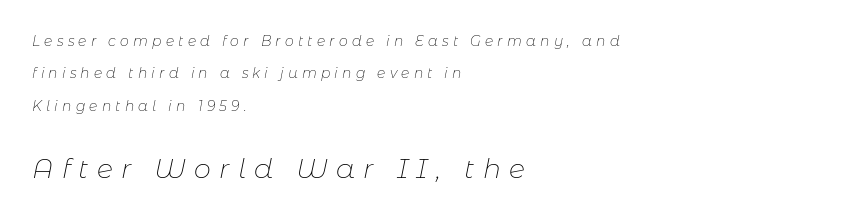
{"italic": "yes", "lean": "right", "slant_degrees": 11, "bold": "no", "underline": "no", "align": "left", "line_spacing": "loose", "line_spacing_ratio": 2.31, "letter_spacing": "wide", "letter_spacing_em": 0.3, "larger_block": "second", "size_ratio": 1.93, "glyph_px": 27}
